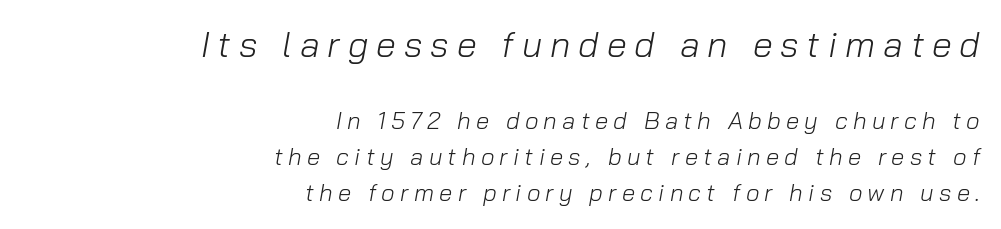
Q: Is the text bold? A: No.
Q: Is the text italic (slanted)? A: Yes, it leans right by about 10 degrees.
Q: Is the text underlined? A: No.
Q: How is the paragraph aligned? A: Right-aligned.
Q: Is the spacing between letters normal or unusually wide? A: Unusually wide.
Q: Is the spacing between lines tight, normal or loose? A: Normal.
Q: Which block of text is set in a larger size, the first (top) or the second (bottom)? A: The first (top) one.
Q: Width (condensed, normal, or wide)? A: Normal.
Q: Stroke contrast? A: Low.
Q: x-height? A: Medium.
Q: Monospaced? A: No.
